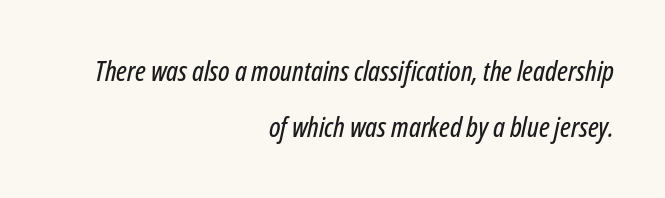
The image shows 28 px condensed type, italic (leaning right); set right-aligned, loose line spacing (2.01x), normal letter spacing, not underlined; low stroke contrast and a medium x-height.
